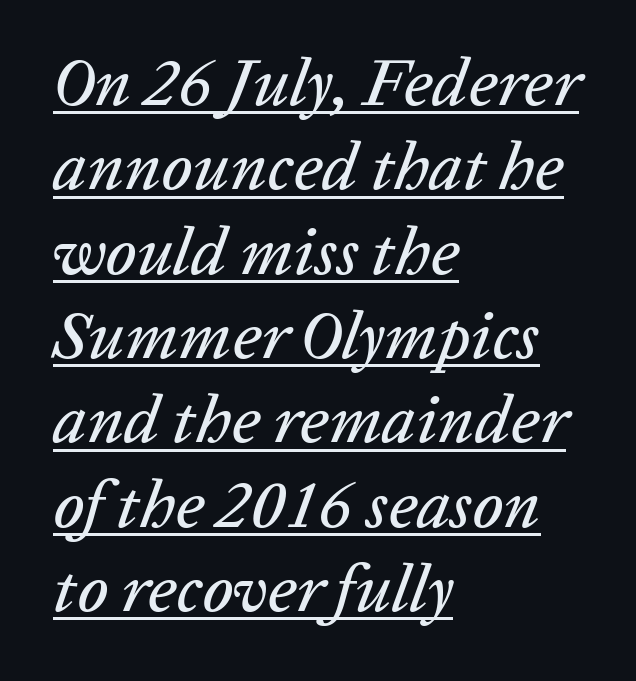
{"italic": "yes", "lean": "right", "slant_degrees": 20, "width": "normal", "stroke_contrast": "low", "x_height": "medium", "monospaced": "no", "underline": "yes", "align": "left", "line_spacing_ratio": 1.24, "letter_spacing": "normal", "letter_spacing_em": 0.0, "glyph_px": 68}
